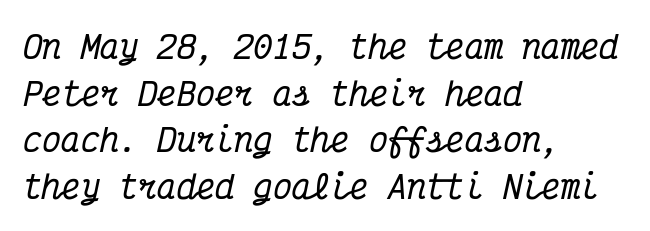
The image shows 32 px condensed serif type, italic (leaning right), monospaced; set left-aligned, normal line spacing (1.46x), normal letter spacing, not underlined; medium stroke contrast and a medium x-height.
